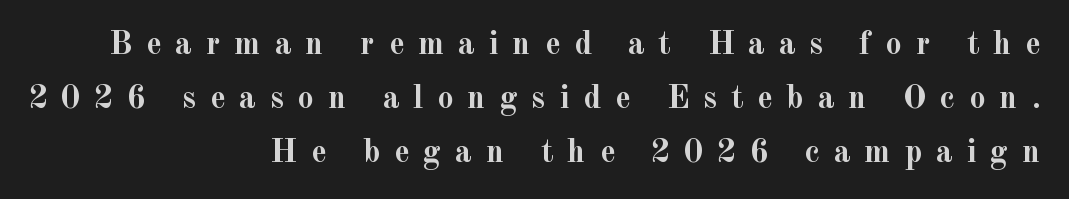
The image shows 33 px semibold serif type, upright; set right-aligned, normal line spacing (1.64x), unusually wide letter spacing (+0.41 em), not underlined; a small x-height.
